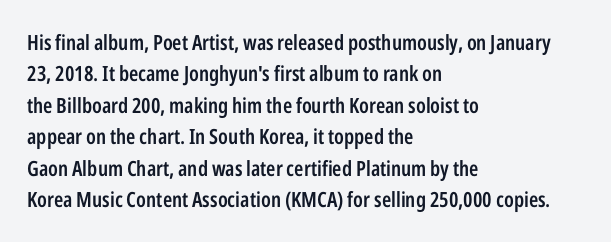
The glyphs have the mass of a demibold cut, below bold. The compositor pushed each line to the left boundary. The passage shown is not underscored anywhere. Caption: standard tracking, unaltered. Reading down the column, the eye jumps a familiar distance to each next line. The axis of the letterforms is exactly vertical.
